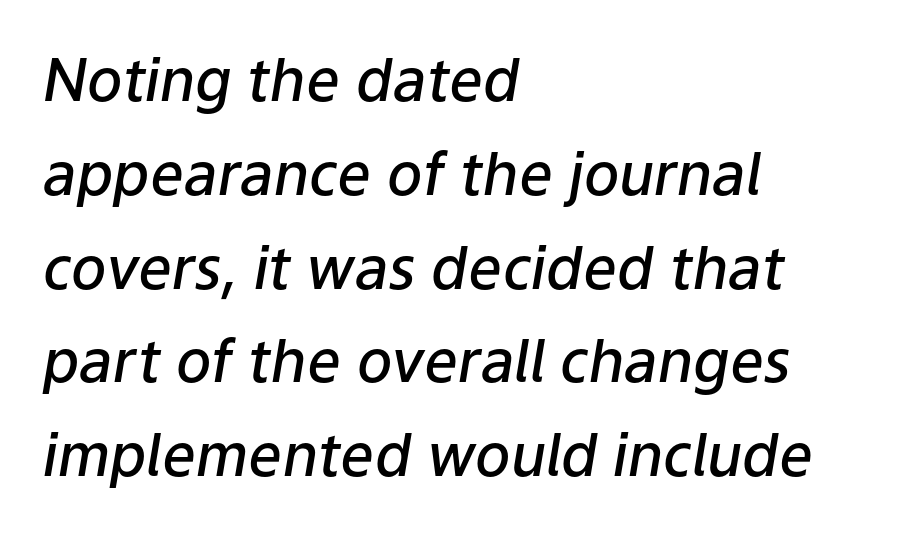
Q: Is the text bold? A: Semi-bold.
Q: Is the text italic (slanted)? A: Yes, it leans right by about 9 degrees.
Q: Is the text underlined? A: No.
Q: How is the paragraph aligned? A: Left-aligned.
Q: Is the spacing between letters normal or unusually wide? A: Normal.
Q: Is the spacing between lines tight, normal or loose? A: Normal.
Q: Width (condensed, normal, or wide)? A: Normal.
Q: Stroke contrast? A: Low.
Q: x-height? A: Medium.
Q: Monospaced? A: No.
